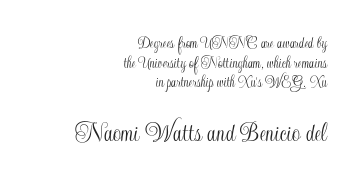
The image shows 29 px condensed type; set right-aligned, line spacing 1.16x, normal letter spacing, not underlined; the second (bottom) block is 1.71x larger; a small x-height.
